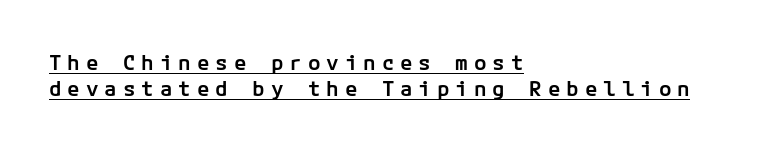
{"italic": "no", "bold": "semi", "underline": "yes", "align": "left", "line_spacing": "normal", "line_spacing_ratio": 1.25, "letter_spacing": "wide", "letter_spacing_em": 0.28, "glyph_px": 21}
